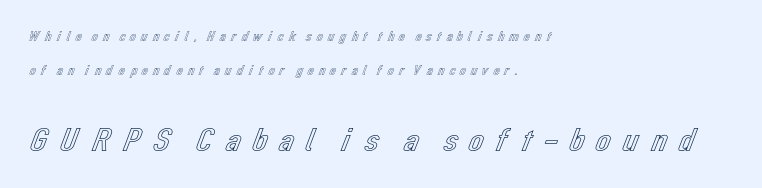
{"width": "normal", "x_height": "medium", "monospaced": "no", "underline": "no", "align": "left", "line_spacing": "loose", "line_spacing_ratio": 2.4, "letter_spacing": "wide", "letter_spacing_em": 0.23, "larger_block": "second", "size_ratio": 2.43, "glyph_px": 34}
